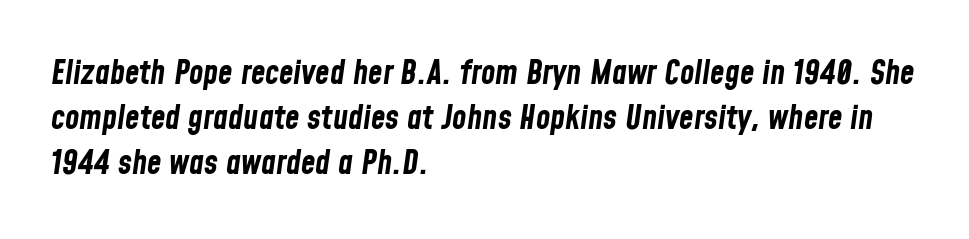
Tracking here is standard; glyphs follow each other at the usual distance. As a designer I'd log this as weight 700, bold. The face used here is proportionally spaced, like ordinary book or web type. Emphasis-style slanted type is in use.
